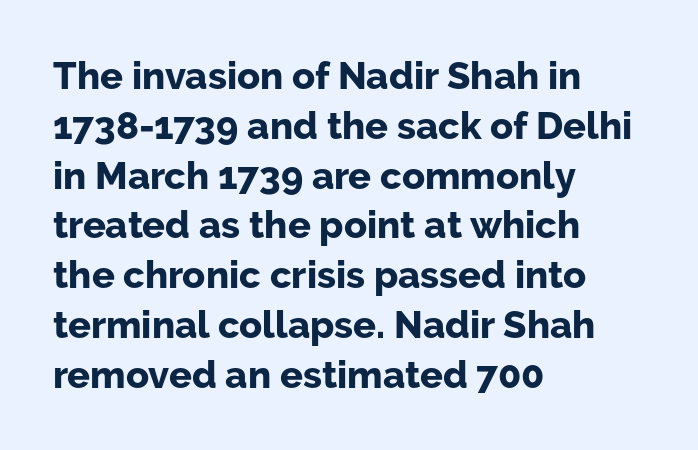
The image shows 38 px bold sans-serif type, upright; set left-aligned, normal line spacing (1.31x), normal letter spacing, not underlined; low stroke contrast and a medium x-height.
